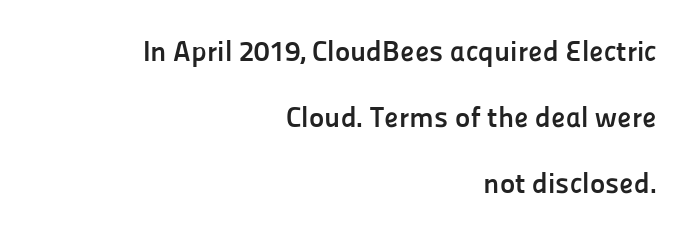
The glyphs have the mass of a bold cut. The rendering uses natural spacing where letterforms have individual widths. Grotesque or geometric, the face here clearly has no serifs. You could fit nearly another row in the gap between these rows. The tracking reads as untouched default to a designer's eye. Lines of text with bare space underneath.
